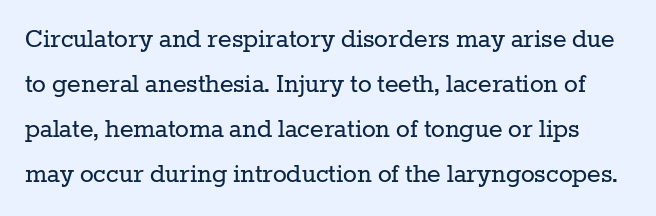
Q: Is the text bold? A: No.
Q: Is the text italic (slanted)? A: No, it is upright.
Q: Is the typeface a serif or a sans-serif typeface? A: Serif.
Q: Is the text underlined? A: No.
Q: Is the spacing between letters normal or unusually wide? A: Normal.
Q: Is the spacing between lines tight, normal or loose? A: Normal.
Q: Width (condensed, normal, or wide)? A: Normal.
Q: Stroke contrast? A: Low.
Q: x-height? A: Medium.
Q: Monospaced? A: No.
